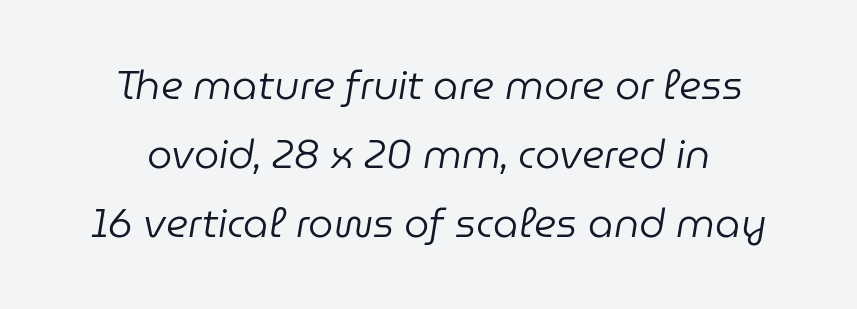
Q: Is the text bold? A: No.
Q: Is the text italic (slanted)? A: Yes, it leans right by about 9 degrees.
Q: Is the text underlined? A: No.
Q: How is the paragraph aligned? A: Centered.
Q: Is the spacing between letters normal or unusually wide? A: Normal.
Q: Width (condensed, normal, or wide)? A: Normal.
Q: Stroke contrast? A: Low.
Q: x-height? A: Medium.
Q: Monospaced? A: No.
